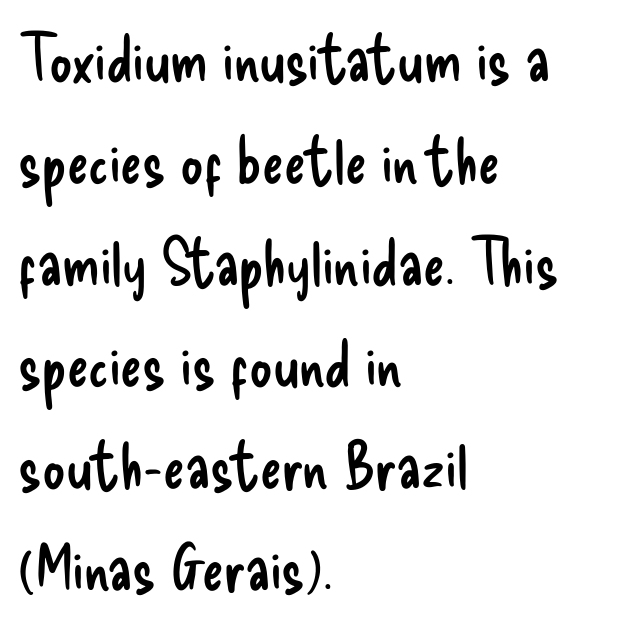
The image shows 64 px regular-weight, condensed sans-serif type, upright; set left-aligned, normal line spacing (1.59x), normal letter spacing, not underlined; low stroke contrast and a small x-height.
